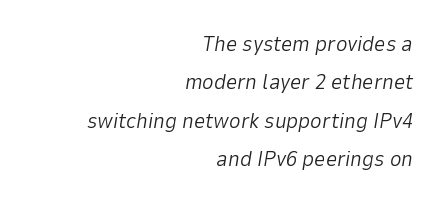
{"italic": "yes", "lean": "right", "slant_degrees": 9, "bold": "no", "underline": "no", "align": "right", "line_spacing_ratio": 1.75, "letter_spacing": "normal", "letter_spacing_em": 0.0, "glyph_px": 22}
